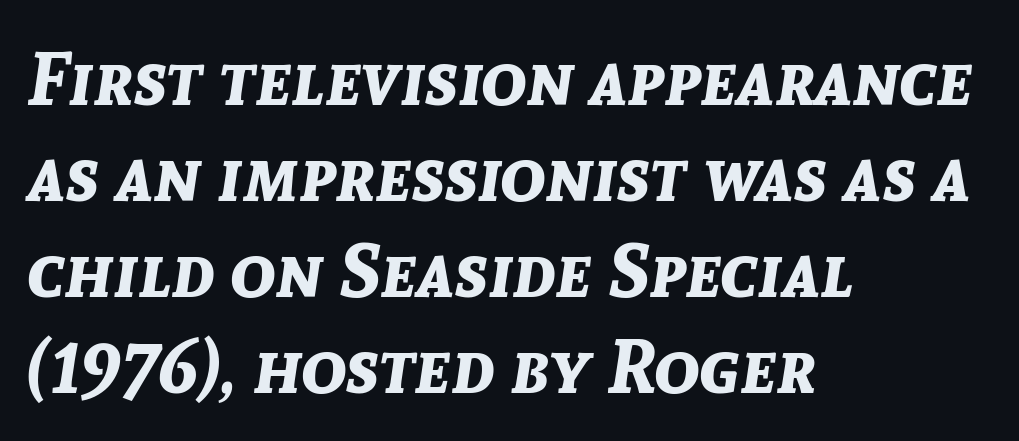
{"italic": "yes", "lean": "right", "slant_degrees": 8, "bold": "yes", "weight": "bold", "width": "normal", "stroke_contrast": "low", "x_height": "medium", "monospaced": "no", "underline": "no", "align": "left", "line_spacing": "normal", "line_spacing_ratio": 1.28, "letter_spacing": "normal", "letter_spacing_em": 0.0, "glyph_px": 75}
